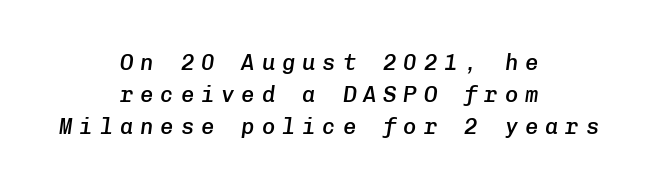
Q: Is the text bold? A: Semi-bold.
Q: Is the text italic (slanted)? A: Yes, it leans right by about 8 degrees.
Q: Is the text underlined? A: No.
Q: How is the paragraph aligned? A: Centered.
Q: Is the spacing between letters normal or unusually wide? A: Unusually wide.
Q: Is the spacing between lines tight, normal or loose? A: Normal.
